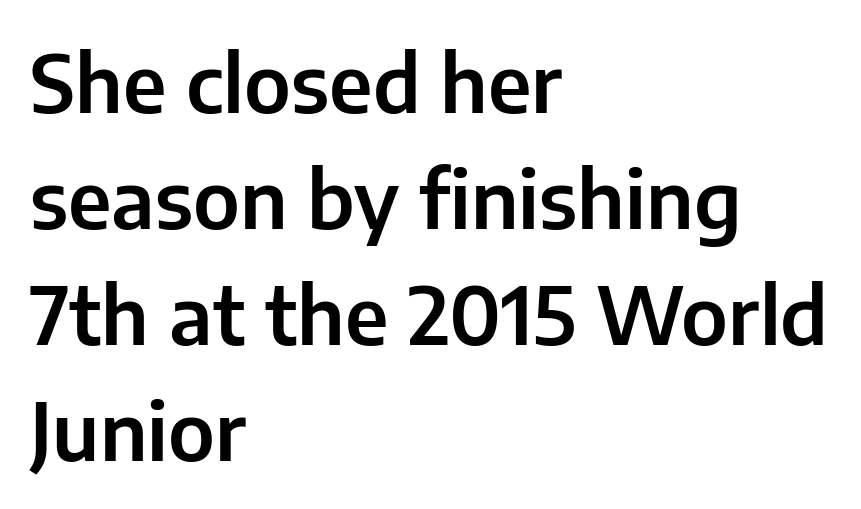
Is this a fixed-width face? No — the glyphs have proportional, varying widths. This is the regular roman posture of the typeface. Spacing between characters is what you'd get straight out of the box. The rag falls on the right side of this text block. Leading matches the norm, producing a regular column. Stroke terminals: plain, sans-serif.
